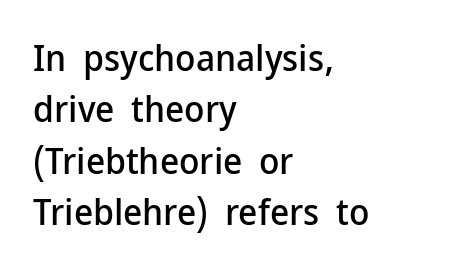
{"serif": "no", "italic": "no", "width": "normal", "stroke_contrast": "low", "x_height": "medium", "monospaced": "no", "underline": "no", "align": "left", "line_spacing": "normal", "line_spacing_ratio": 1.39, "letter_spacing": "normal", "letter_spacing_em": 0.0, "glyph_px": 37}
